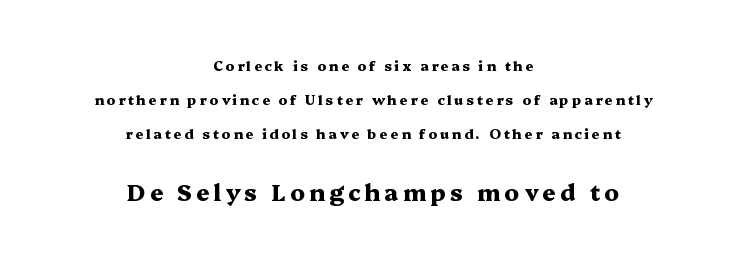
The image shows 23 px bold type, upright; set centered, loose line spacing (2.42x), not underlined; the second (bottom) block is 1.64x larger.
